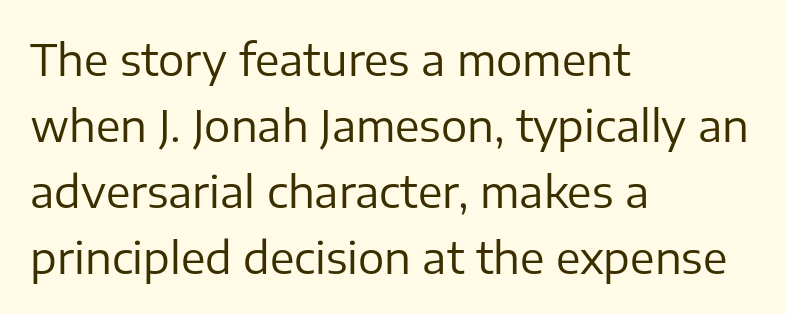
This is sans-serif lettering, the kind often seen on screens and signage. Notice how the stems are strictly vertical — no italics here. The lines in this sample share a left origin and differ only in where they stop. Stroke thickness stays within the range of a standard reading face or lighter.
